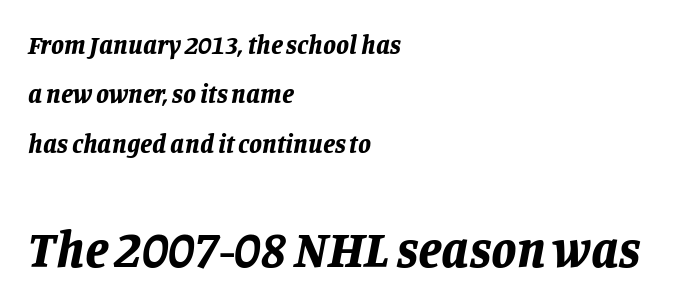
{"italic": "yes", "lean": "right", "slant_degrees": 11, "bold": "yes", "weight": "bold", "width": "normal", "stroke_contrast": "low", "x_height": "large", "monospaced": "no", "underline": "no", "align": "left", "line_spacing": "loose", "line_spacing_ratio": 1.9, "letter_spacing": "normal", "letter_spacing_em": 0.0, "larger_block": "second", "size_ratio": 1.96, "glyph_px": 51}
